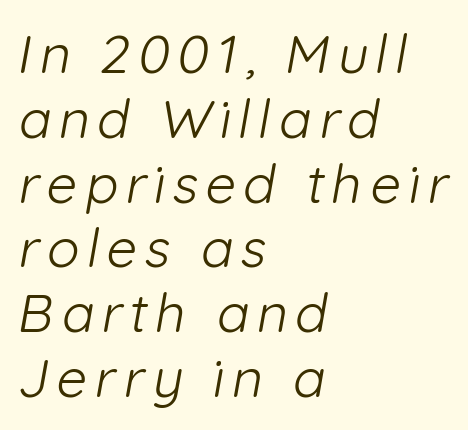
Q: Is the text bold? A: No.
Q: Is the typeface a serif or a sans-serif typeface? A: Sans-serif.
Q: Is the text underlined? A: No.
Q: How is the paragraph aligned? A: Left-aligned.
Q: Width (condensed, normal, or wide)? A: Normal.
Q: Stroke contrast? A: Low.
Q: x-height? A: Medium.
Q: Monospaced? A: No.
